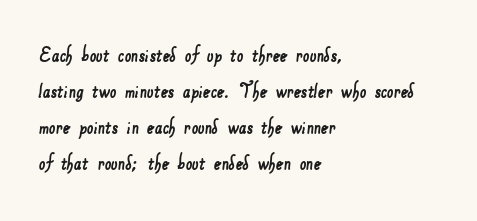
Compared with typical paragraphs, the rows here are spaced about the same. Short note: letters normally spaced. Visually the block forms a straight wall on the left and a jagged coastline on the right. The gap between lines stays unmarked.
